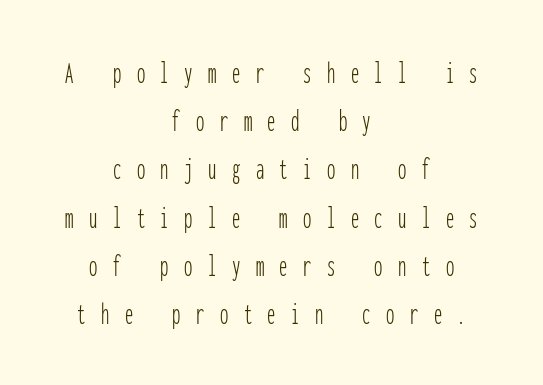
Q: Is the text bold? A: No.
Q: Is the text italic (slanted)? A: No, it is upright.
Q: Is the typeface a serif or a sans-serif typeface? A: Sans-serif.
Q: Is the text underlined? A: No.
Q: How is the paragraph aligned? A: Centered.
Q: Is the spacing between letters normal or unusually wide? A: Unusually wide.
Q: Is the spacing between lines tight, normal or loose? A: Normal.
Q: Width (condensed, normal, or wide)? A: Condensed.
Q: Stroke contrast? A: Low.
Q: x-height? A: Medium.
Q: Monospaced? A: Yes.
